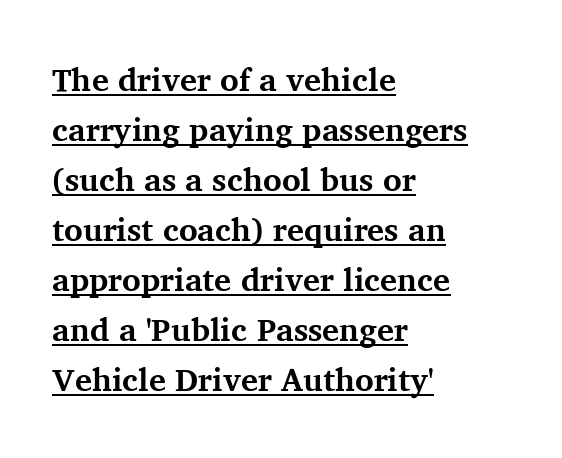
{"serif": "yes", "italic": "no", "bold": "yes", "weight": "bold", "width": "normal", "stroke_contrast": "medium", "x_height": "medium", "monospaced": "no", "underline": "yes", "align": "left", "line_spacing": "normal", "line_spacing_ratio": 1.56, "letter_spacing": "normal", "letter_spacing_em": 0.0, "glyph_px": 32}
